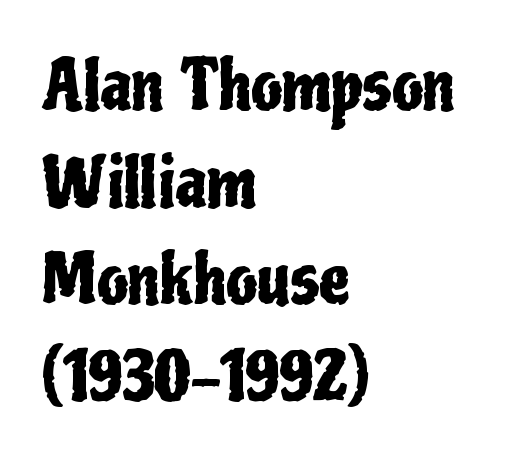
Q: Is the text italic (slanted)? A: No, it is upright.
Q: Is the typeface a serif or a sans-serif typeface? A: Sans-serif.
Q: Is the text underlined? A: No.
Q: How is the paragraph aligned? A: Left-aligned.
Q: Is the spacing between letters normal or unusually wide? A: Normal.
Q: Is the spacing between lines tight, normal or loose? A: Normal.
Q: Width (condensed, normal, or wide)? A: Condensed.
Q: Stroke contrast? A: Low.
Q: x-height? A: Medium.
Q: Monospaced? A: No.
